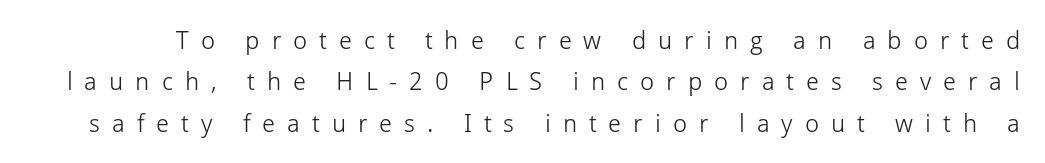
Q: Is the text bold? A: No.
Q: Is the text italic (slanted)? A: No, it is upright.
Q: Is the text underlined? A: No.
Q: Is the spacing between letters normal or unusually wide? A: Unusually wide.
Q: Is the spacing between lines tight, normal or loose? A: Normal.
